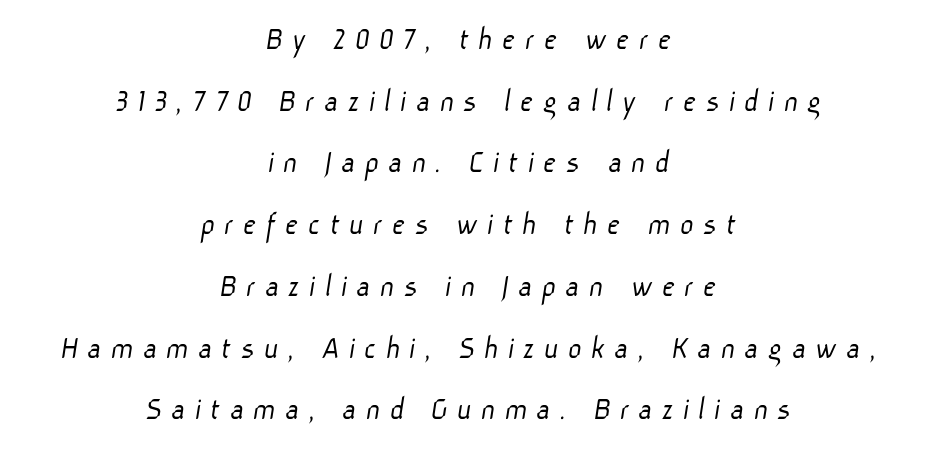
Q: Is the text bold? A: No.
Q: Is the typeface a serif or a sans-serif typeface? A: Sans-serif.
Q: Is the text underlined? A: No.
Q: How is the paragraph aligned? A: Centered.
Q: Is the spacing between letters normal or unusually wide? A: Unusually wide.
Q: Width (condensed, normal, or wide)? A: Normal.
Q: Stroke contrast? A: Low.
Q: x-height? A: Medium.
Q: Monospaced? A: No.
